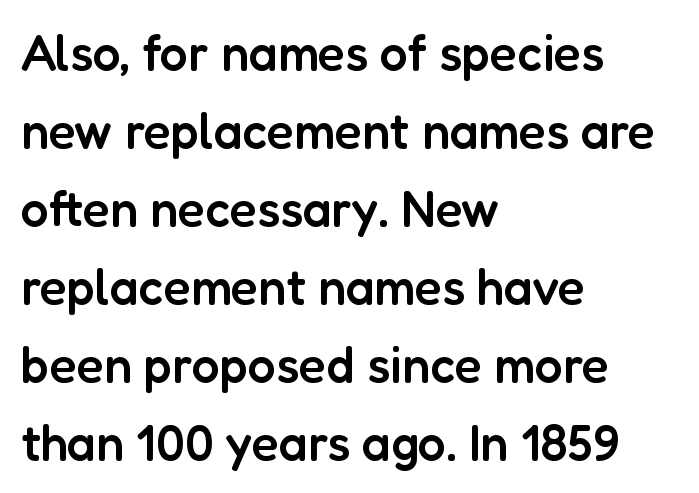
Q: Is the text bold? A: Semi-bold.
Q: Is the text italic (slanted)? A: No, it is upright.
Q: Is the typeface a serif or a sans-serif typeface? A: Sans-serif.
Q: Is the text underlined? A: No.
Q: How is the paragraph aligned? A: Left-aligned.
Q: Is the spacing between letters normal or unusually wide? A: Normal.
Q: Is the spacing between lines tight, normal or loose? A: Normal.
Q: Width (condensed, normal, or wide)? A: Normal.
Q: Stroke contrast? A: Low.
Q: x-height? A: Medium.
Q: Monospaced? A: No.
